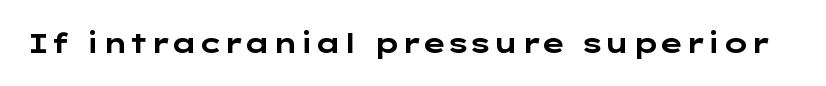
{"italic": "no", "bold": "yes", "underline": "no", "letter_spacing": "normal", "letter_spacing_em": 0.0, "glyph_px": 27}
